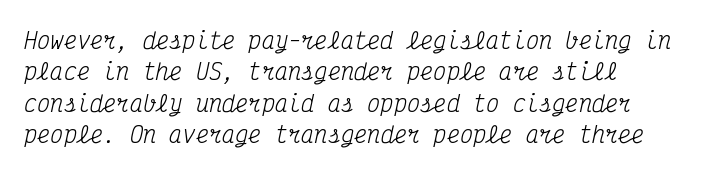
The axis of the letterforms is tilted away from vertical. Students, observe: this is what conventionally led text looks like. These lines keep a tight, regular rhythm from letter to letter. Stems and bowls with no extra thickness — not bold. This rendering features lettering with no underline.
